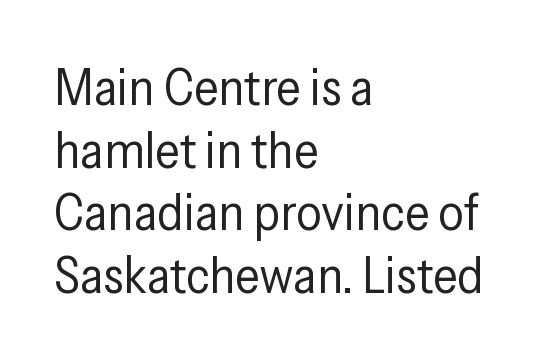
Q: Is the text bold? A: No.
Q: Is the text italic (slanted)? A: No, it is upright.
Q: Is the typeface a serif or a sans-serif typeface? A: Sans-serif.
Q: Is the text underlined? A: No.
Q: How is the paragraph aligned? A: Left-aligned.
Q: Is the spacing between letters normal or unusually wide? A: Normal.
Q: Width (condensed, normal, or wide)? A: Condensed.
Q: Stroke contrast? A: Low.
Q: x-height? A: Medium.
Q: Monospaced? A: No.
